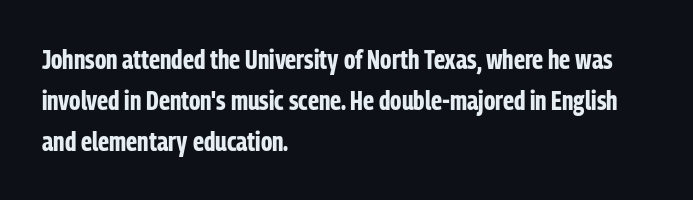
{"italic": "no", "bold": "yes", "underline": "no", "align": "left", "line_spacing": "normal", "line_spacing_ratio": 1.51, "letter_spacing": "normal", "letter_spacing_em": 0.0, "glyph_px": 27}
